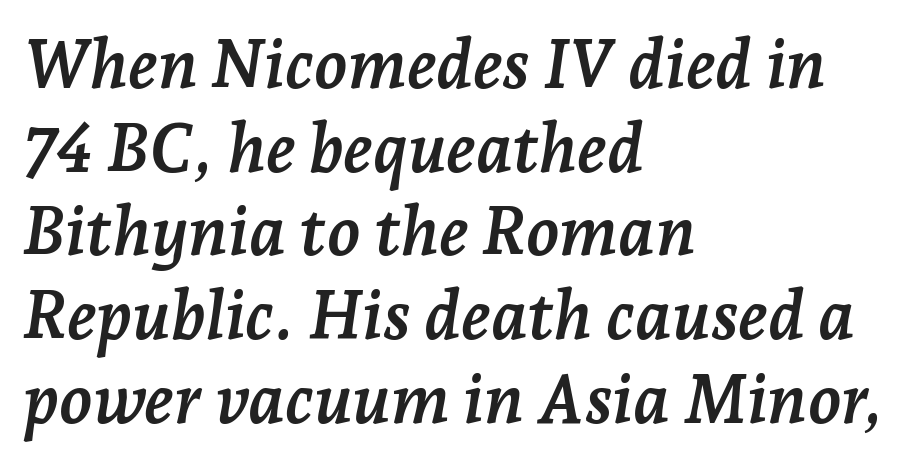
The image shows 68 px semibold serif type, italic (leaning right); set left-aligned, line spacing 1.23x, normal letter spacing, not underlined; low stroke contrast and a medium x-height.
